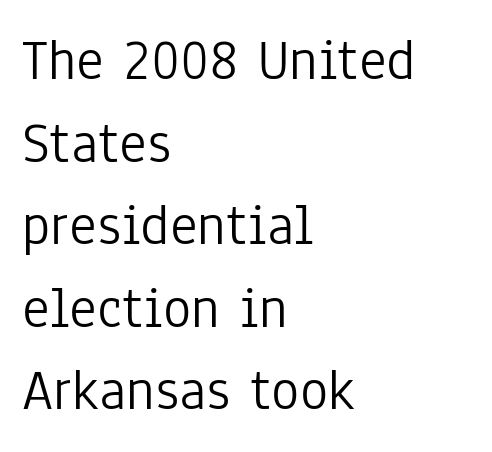
Q: Is the text bold? A: No.
Q: Is the text italic (slanted)? A: No, it is upright.
Q: Is the typeface a serif or a sans-serif typeface? A: Sans-serif.
Q: Is the text underlined? A: No.
Q: How is the paragraph aligned? A: Left-aligned.
Q: Is the spacing between letters normal or unusually wide? A: Normal.
Q: Is the spacing between lines tight, normal or loose? A: Normal.
Q: Width (condensed, normal, or wide)? A: Condensed.
Q: Stroke contrast? A: Low.
Q: x-height? A: Medium.
Q: Monospaced? A: No.
